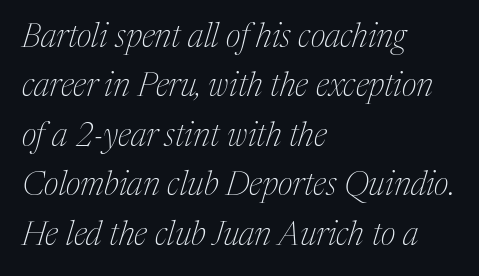
In CSS terms this would be text-align: left. Is this a sans? No — the strokes have serifs. Each word holds together tightly as a unit, with standard inter-letter gaps. Clear beneath every line of the passage. When letters slant like this, we call the style italic.
